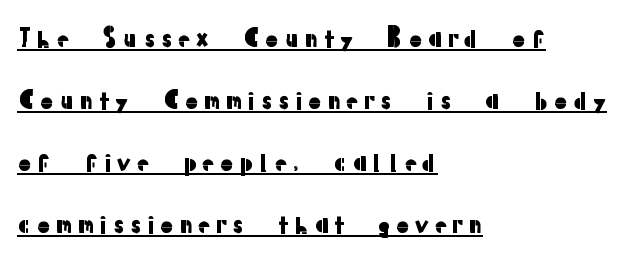
Q: Is the text italic (slanted)? A: No, it is upright.
Q: Is the text underlined? A: Yes.
Q: How is the paragraph aligned? A: Left-aligned.
Q: Is the spacing between lines tight, normal or loose? A: Loose.
